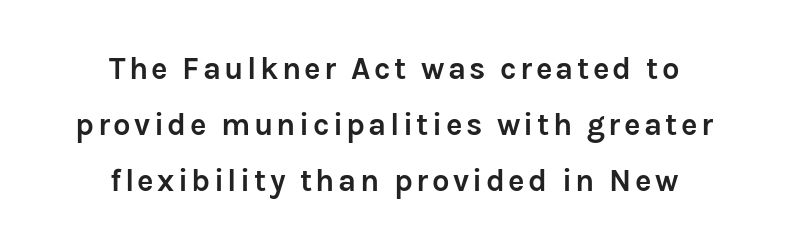
{"serif": "no", "italic": "no", "bold": "yes", "weight": "semibold", "width": "normal", "stroke_contrast": "low", "x_height": "medium", "monospaced": "no", "underline": "no", "align": "center", "line_spacing_ratio": 1.8, "glyph_px": 31}
